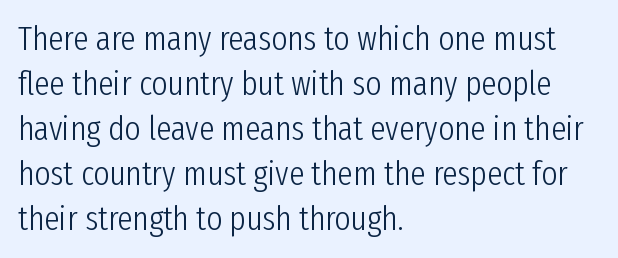
Q: Is the text bold? A: No.
Q: Is the text italic (slanted)? A: No, it is upright.
Q: Is the typeface a serif or a sans-serif typeface? A: Sans-serif.
Q: Is the text underlined? A: No.
Q: How is the paragraph aligned? A: Left-aligned.
Q: Is the spacing between letters normal or unusually wide? A: Normal.
Q: Is the spacing between lines tight, normal or loose? A: Normal.
Q: Width (condensed, normal, or wide)? A: Condensed.
Q: Stroke contrast? A: Low.
Q: x-height? A: Medium.
Q: Monospaced? A: No.
